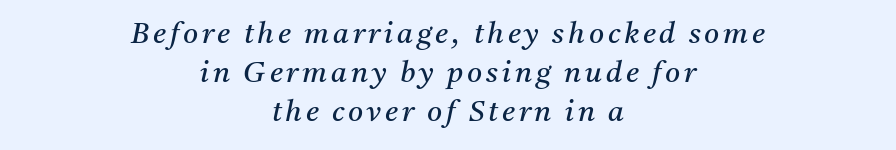
{"serif": "yes", "italic": "yes", "lean": "right", "slant_degrees": 11, "bold": "no", "weight": "regular", "width": "normal", "stroke_contrast": "medium", "x_height": "medium", "monospaced": "no", "underline": "no", "align": "center", "line_spacing": "normal", "line_spacing_ratio": 1.34, "glyph_px": 29}
